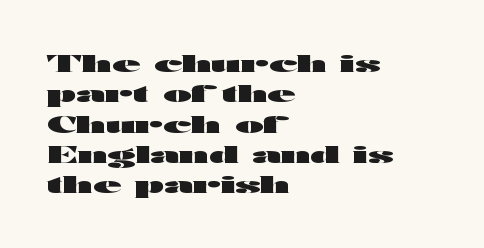
{"italic": "no", "bold": "yes", "underline": "no", "align": "left", "line_spacing": "normal", "line_spacing_ratio": 1.32, "letter_spacing": "normal", "letter_spacing_em": 0.0, "glyph_px": 23}
